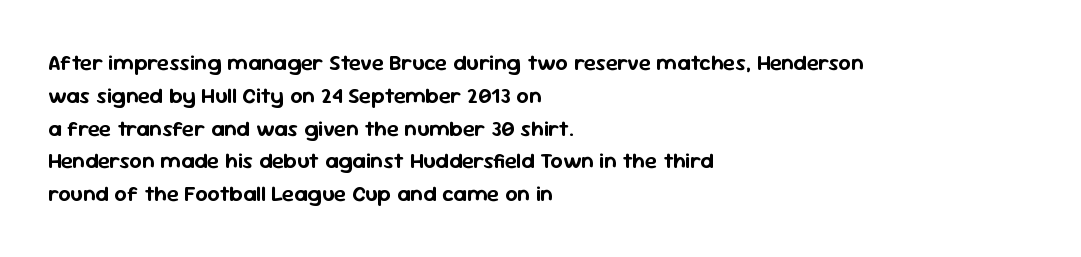
Q: Is the text italic (slanted)? A: No, it is upright.
Q: Is the text underlined? A: No.
Q: How is the paragraph aligned? A: Left-aligned.
Q: Is the spacing between letters normal or unusually wide? A: Normal.
Q: Is the spacing between lines tight, normal or loose? A: Normal.
